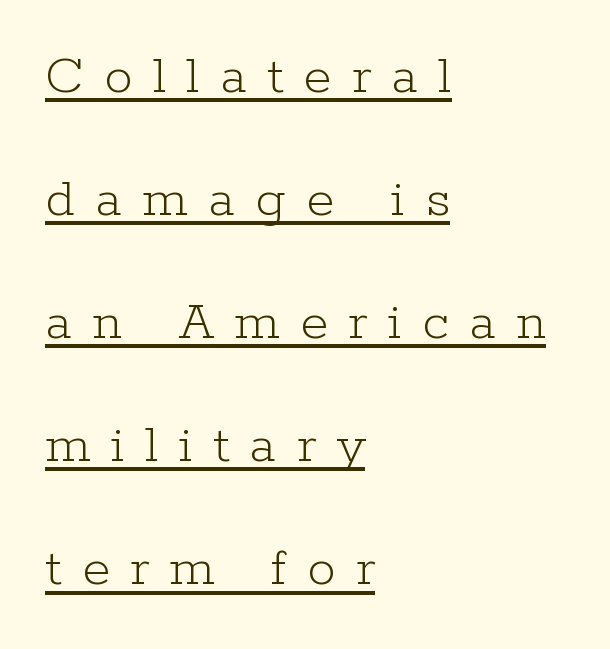
The image shows 57 px light serif type, upright; set left-aligned, loose line spacing (2.16x), unusually wide letter spacing (+0.36 em), underlined; low stroke contrast and a medium x-height.
